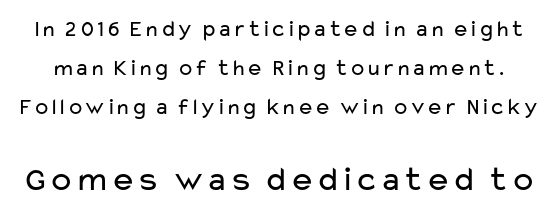
{"serif": "no", "italic": "no", "bold": "no", "weight": "regular", "width": "wide", "stroke_contrast": "low", "x_height": "medium", "monospaced": "no", "underline": "no", "line_spacing": "normal", "line_spacing_ratio": 1.7, "letter_spacing": "normal", "letter_spacing_em": 0.0, "larger_block": "second", "size_ratio": 1.52, "glyph_px": 35}
